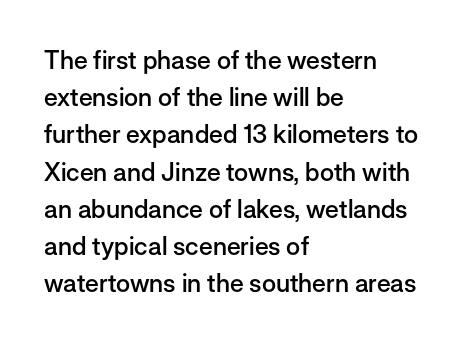
The image shows 25 px text type, upright; set left-aligned, normal line spacing (1.49x), normal letter spacing, not underlined.
